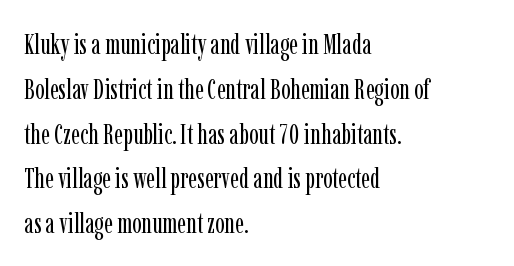
Stems and bowls with no extra thickness — not bold. What kind of face is this? One with serifs. No word sits above an underline. The typography opts for an upright posture over an oblique one. The paragraph has a hard left edge and a soft right edge.
